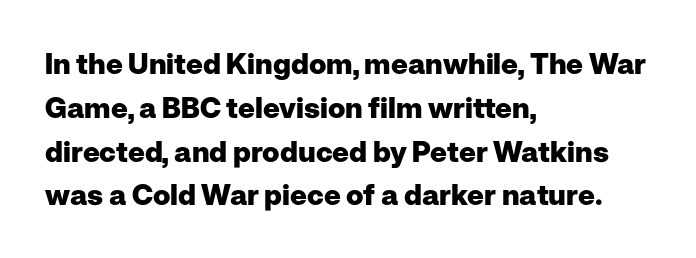
Q: Is the text bold? A: Yes.
Q: Is the text italic (slanted)? A: No, it is upright.
Q: Is the typeface a serif or a sans-serif typeface? A: Sans-serif.
Q: Is the text underlined? A: No.
Q: How is the paragraph aligned? A: Left-aligned.
Q: Is the spacing between letters normal or unusually wide? A: Normal.
Q: Is the spacing between lines tight, normal or loose? A: Normal.
Q: Width (condensed, normal, or wide)? A: Normal.
Q: Stroke contrast? A: Low.
Q: x-height? A: Medium.
Q: Monospaced? A: No.
